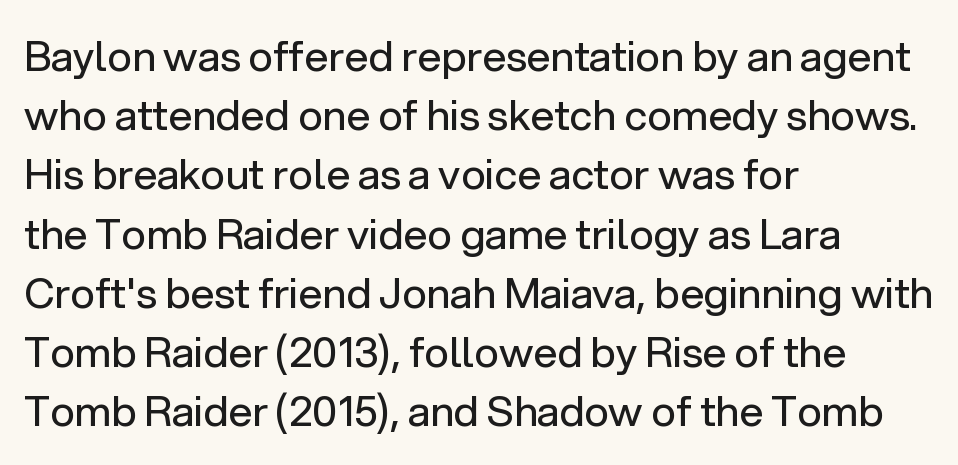
{"serif": "no", "italic": "no", "bold": "no", "weight": "regular", "width": "normal", "stroke_contrast": "low", "x_height": "medium", "monospaced": "no", "underline": "no", "align": "left", "line_spacing": "normal", "line_spacing_ratio": 1.41, "letter_spacing": "normal", "letter_spacing_em": 0.0, "glyph_px": 42}
